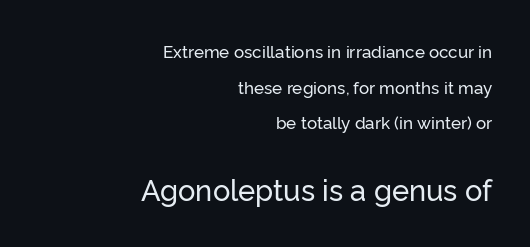
Q: Is the text italic (slanted)? A: No, it is upright.
Q: Is the typeface a serif or a sans-serif typeface? A: Sans-serif.
Q: Is the text underlined? A: No.
Q: How is the paragraph aligned? A: Right-aligned.
Q: Is the spacing between letters normal or unusually wide? A: Normal.
Q: Is the spacing between lines tight, normal or loose? A: Loose.
Q: Which block of text is set in a larger size, the first (top) or the second (bottom)? A: The second (bottom) one.
Q: Width (condensed, normal, or wide)? A: Normal.
Q: Stroke contrast? A: Low.
Q: x-height? A: Medium.
Q: Monospaced? A: No.
